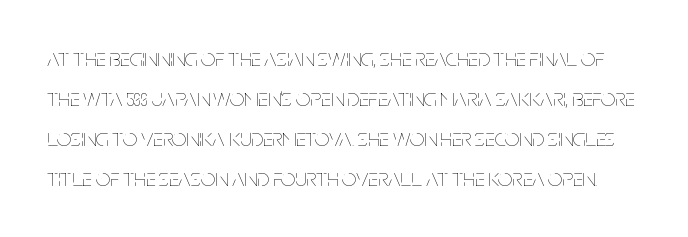
Lines of text with bare space underneath. The strokes carry an ordinary text weight at most. Students, observe: this is what conventionally led text looks like. Upright lettering throughout. Between one letter and the next there's only the usual sliver of space.
